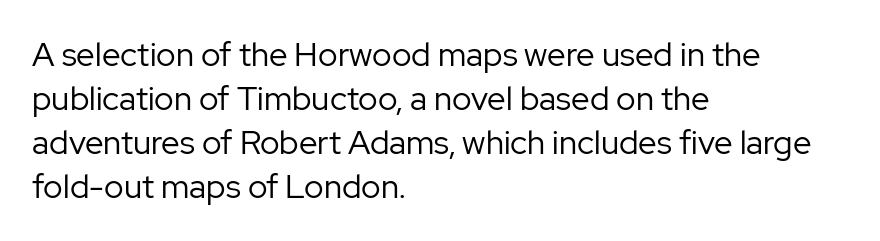
The letters carry no serifs — their stems end cleanly without finishing strokes. The paragraph has a hard left edge and a soft right edge. Is this a fixed-width face? No — the glyphs have proportional, varying widths. Notice how descenders clear the ascenders below comfortably — that's standard leading. The cut favours lightness, reaching ordinary text weight at its darkest. The type is set solid horizontally, with unmodified tracking.
